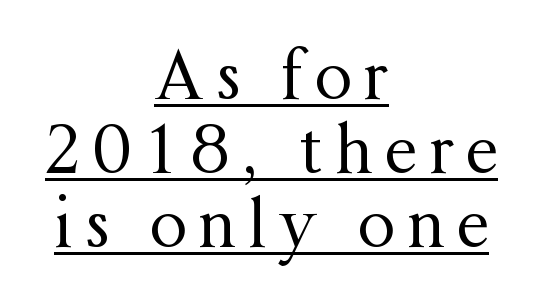
Is the type heavy? It reads as light-to-regular instead. These lines stack symmetrically, like a column narrowing and widening about its center. Quick note: not italic, upright. Varying glyph widths throughout — classic text-font behaviour. The lines are packed closely together with very little leading. Descenders here cross a horizontal rule under the line.
